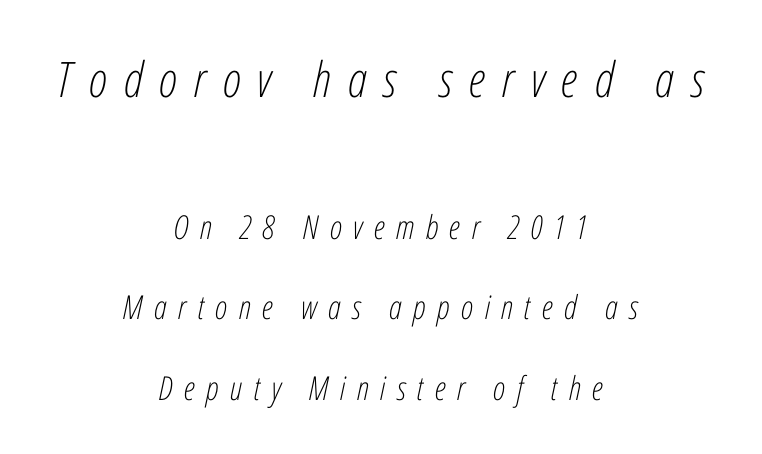
{"italic": "yes", "lean": "right", "slant_degrees": 12, "bold": "no", "weight": "light", "width": "condensed", "stroke_contrast": "low", "x_height": "medium", "monospaced": "no", "underline": "no", "align": "center", "line_spacing": "loose", "line_spacing_ratio": 2.44, "letter_spacing": "wide", "letter_spacing_em": 0.34, "larger_block": "first", "size_ratio": 1.48, "glyph_px": 49}
